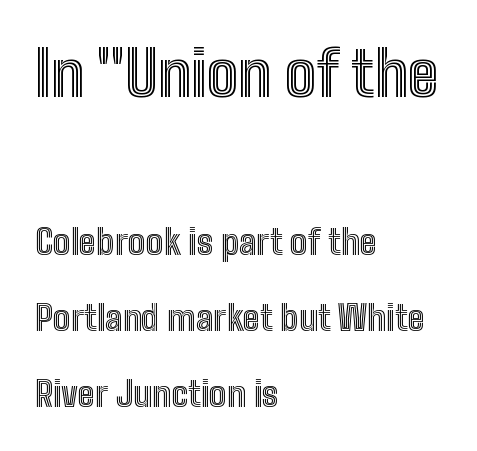
Q: Is the text italic (slanted)? A: No, it is upright.
Q: Is the text underlined? A: No.
Q: How is the paragraph aligned? A: Left-aligned.
Q: Is the spacing between letters normal or unusually wide? A: Normal.
Q: Is the spacing between lines tight, normal or loose? A: Loose.
Q: Which block of text is set in a larger size, the first (top) or the second (bottom)? A: The first (top) one.
Q: Width (condensed, normal, or wide)? A: Condensed.
Q: x-height? A: Medium.
Q: Monospaced? A: No.
